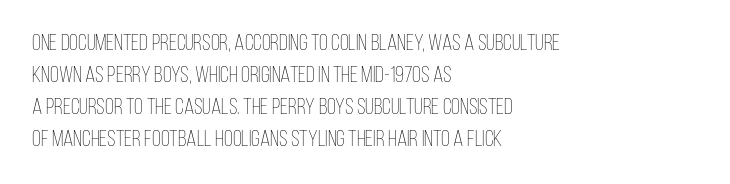
The image shows 23 px text type, upright; set left-aligned, normal line spacing (1.39x), normal letter spacing, not underlined.
